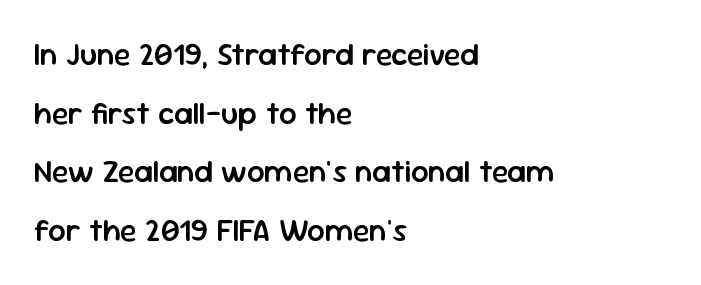
How are the letters spaced? Ordinarily, with no added tracking. When letters stand straight like this, we call the style roman or upright. Is the type bold? Partly — it's a semibold, heavier than regular but not fully bold. The paragraph shown leans on its left margin.
